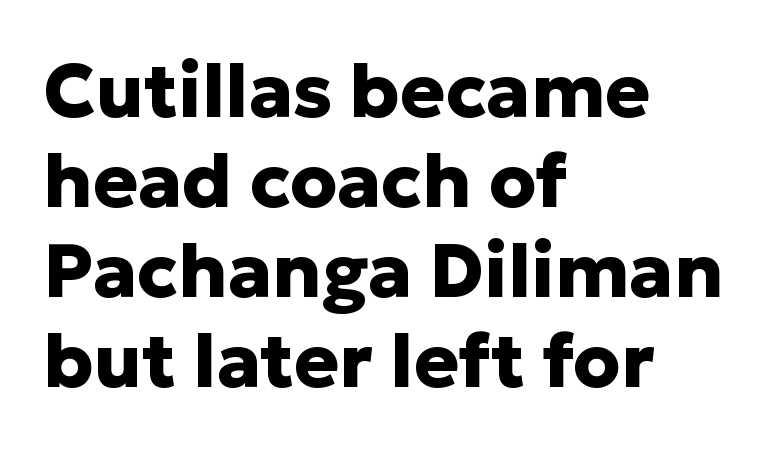
I'd describe the lettering as bold — thick and assertive. The letters advance in unequal steps, a hallmark of proportional type. Stroke terminals: plain, sans-serif. Honestly, there is no underline to notice here at all. A roman cut, with each character standing at attention. Caption: standard tracking, unaltered.
